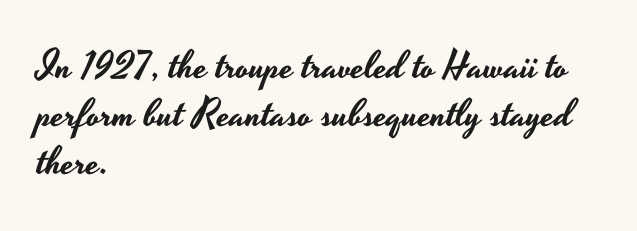
{"serif": "no", "width": "wide", "stroke_contrast": "low", "x_height": "small", "monospaced": "no", "underline": "no", "align": "left", "line_spacing_ratio": 1.23, "letter_spacing": "normal", "letter_spacing_em": 0.0, "glyph_px": 39}
